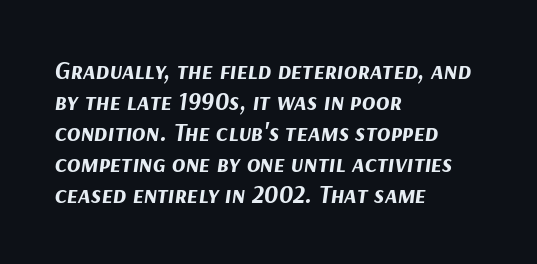
The image shows 25 px bold type, italic (leaning right); set left-aligned, line spacing 1.24x, normal letter spacing, not underlined.
